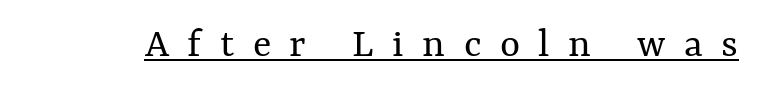
Q: Is the text bold? A: No.
Q: Is the text italic (slanted)? A: No, it is upright.
Q: Is the text underlined? A: Yes.
Q: Is the spacing between letters normal or unusually wide? A: Unusually wide.
Q: Width (condensed, normal, or wide)? A: Normal.
Q: Stroke contrast? A: Medium.
Q: x-height? A: Medium.
Q: Monospaced? A: No.
